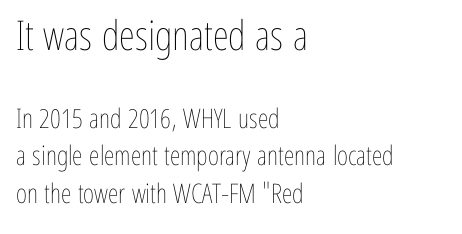
The image shows 41 px thin, condensed type, upright; set left-aligned, normal line spacing (1.39x), normal letter spacing, not underlined; the first (top) block is 1.52x larger; low stroke contrast and a medium x-height.
